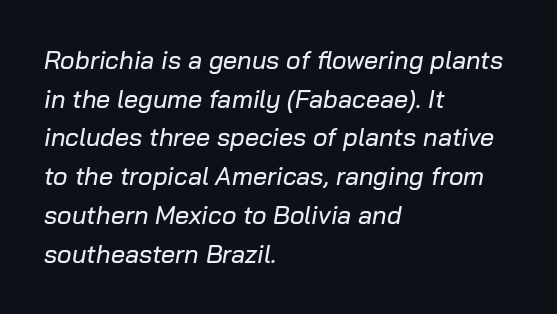
The image shows 25 px text type, italic (leaning right); set left-aligned, normal line spacing (1.55x), normal letter spacing, not underlined.
